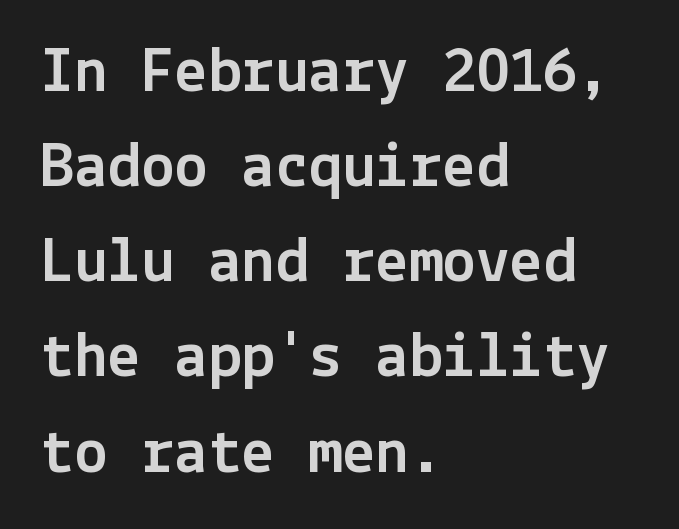
Observe the ordinary spacing: letters are neighbours, not strangers. Type style note: lacks serifs. Teacher's note: observe the even left margin — that is flush-left alignment. Do the letters lean? They stand straight. In terms of leading, this rendering sits right in the middle.
